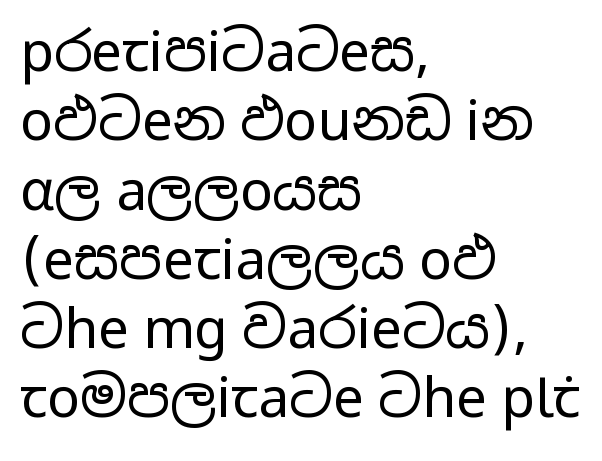
Q: Is the text bold? A: No.
Q: Is the text italic (slanted)? A: No, it is upright.
Q: Is the typeface a serif or a sans-serif typeface? A: Sans-serif.
Q: Is the text underlined? A: No.
Q: How is the paragraph aligned? A: Left-aligned.
Q: Is the spacing between letters normal or unusually wide? A: Normal.
Q: Is the spacing between lines tight, normal or loose? A: Normal.
Q: Width (condensed, normal, or wide)? A: Wide.
Q: Stroke contrast? A: Low.
Q: x-height? A: Medium.
Q: Monospaced? A: No.
